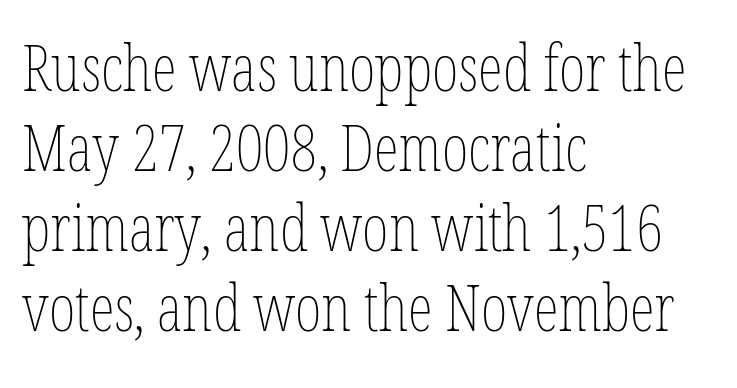
{"italic": "no", "bold": "no", "weight": "thin", "width": "condensed", "stroke_contrast": "low", "x_height": "medium", "monospaced": "no", "underline": "no", "align": "left", "line_spacing": "normal", "line_spacing_ratio": 1.25, "letter_spacing": "normal", "letter_spacing_em": 0.0, "glyph_px": 64}
